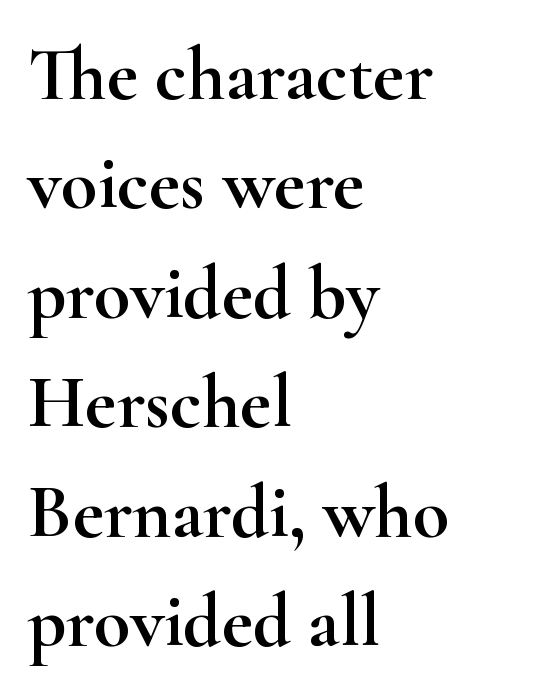
The image shows 75 px wide serif type, upright; set left-aligned, normal line spacing (1.46x), normal letter spacing, not underlined; high stroke contrast and a small x-height.
